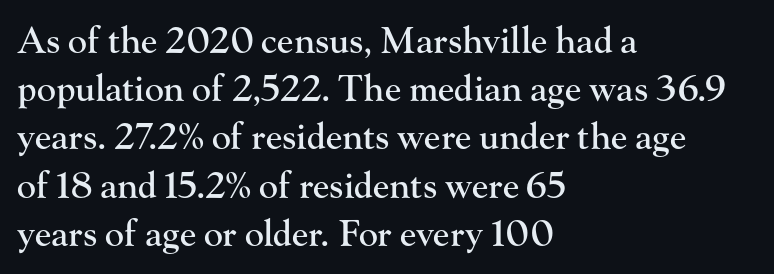
Q: Is the text italic (slanted)? A: No, it is upright.
Q: Is the typeface a serif or a sans-serif typeface? A: Serif.
Q: Is the text underlined? A: No.
Q: How is the paragraph aligned? A: Left-aligned.
Q: Is the spacing between letters normal or unusually wide? A: Normal.
Q: Is the spacing between lines tight, normal or loose? A: Normal.
Q: Width (condensed, normal, or wide)? A: Normal.
Q: Stroke contrast? A: High.
Q: x-height? A: Small.
Q: Monospaced? A: No.
